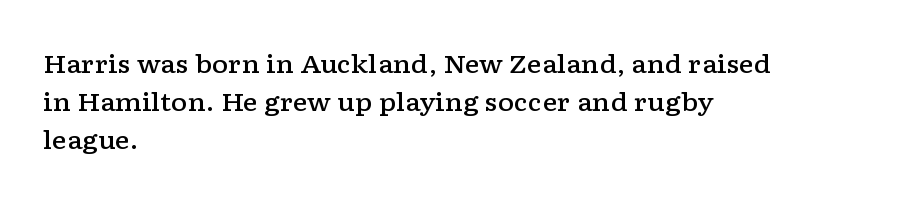
The image shows 25 px text type, upright; set left-aligned, normal line spacing (1.53x), normal letter spacing, not underlined.
